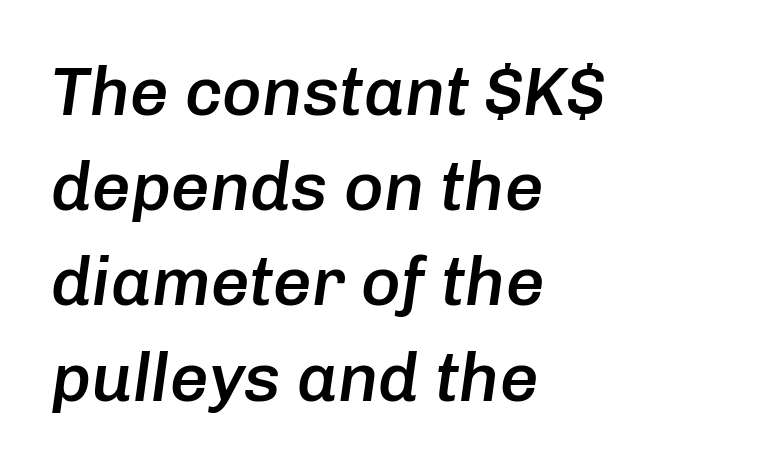
In terms of leading, this rendering sits right in the middle. Beneath every word, the page is bare. Visually the block forms a straight wall on the left and a jagged coastline on the right. The specimen reads as italic at a glance. Each letter keeps its own natural width here, so spacing adapts to shape.
